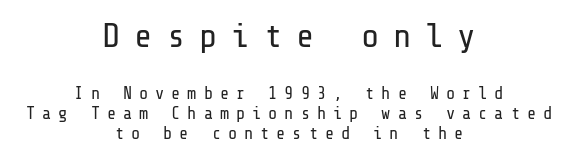
{"serif": "no", "italic": "no", "bold": "no", "weight": "regular", "width": "normal", "stroke_contrast": "low", "x_height": "medium", "underline": "no", "align": "center", "line_spacing_ratio": 1.17, "letter_spacing": "wide", "letter_spacing_em": 0.41, "larger_block": "first", "size_ratio": 2.0, "glyph_px": 34}
